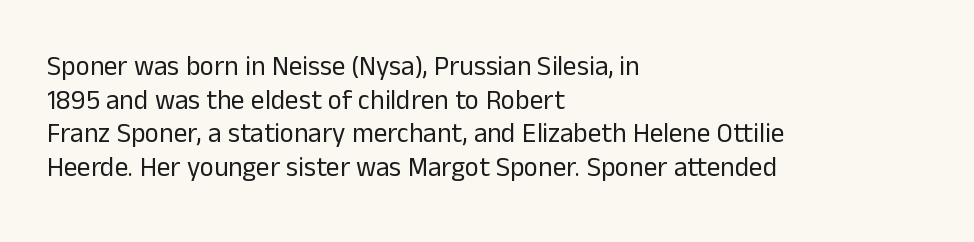
{"italic": "no", "bold": "no", "underline": "no", "align": "left", "line_spacing": "normal", "line_spacing_ratio": 1.25, "letter_spacing": "normal", "letter_spacing_em": 0.0, "glyph_px": 27}
